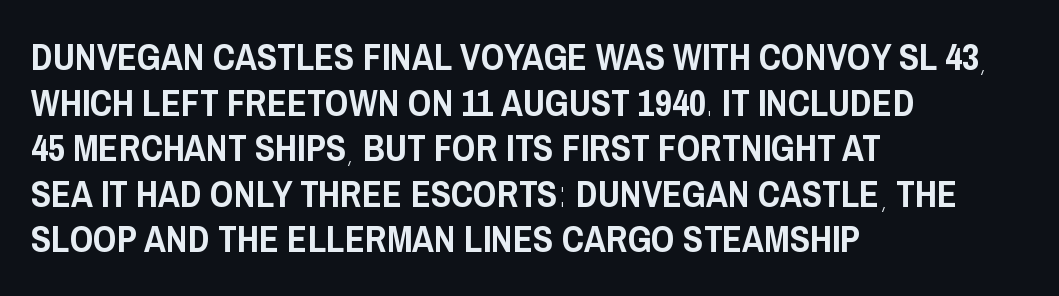
The axis of the letterforms is exactly vertical. Spacing verdict: proportional, widths tailored to each character. Each word holds together tightly as a unit, with standard inter-letter gaps. In CSS terms this would be text-align: left. I'd call this a sans setting — the letters go barefoot. The foot of each line stays bare and open.
